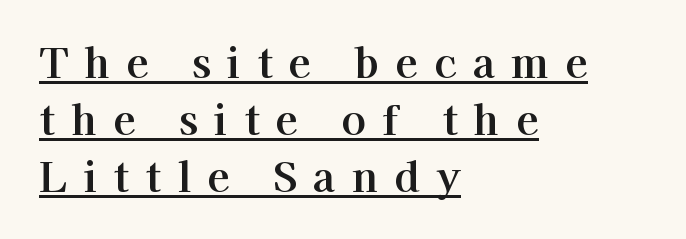
{"serif": "yes", "italic": "no", "width": "normal", "stroke_contrast": "high", "x_height": "medium", "monospaced": "no", "underline": "yes", "align": "left", "line_spacing": "normal", "line_spacing_ratio": 1.39, "letter_spacing": "wide", "letter_spacing_em": 0.4, "glyph_px": 41}
